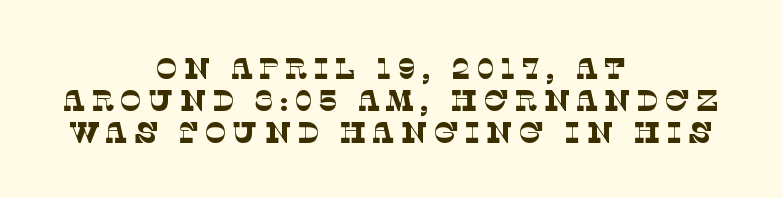
{"serif": "yes", "bold": "no", "weight": "thin", "width": "normal", "stroke_contrast": "low", "x_height": "large", "monospaced": "no", "underline": "no", "align": "center", "line_spacing": "tight", "line_spacing_ratio": 1.06, "glyph_px": 30}
